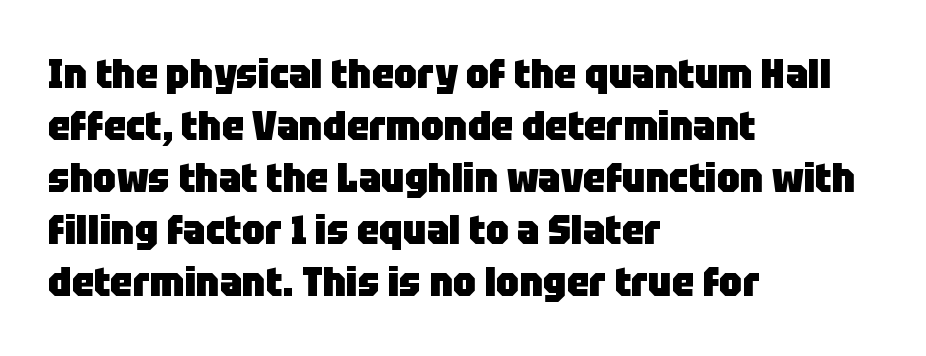
{"serif": "no", "italic": "no", "bold": "yes", "weight": "heavy", "width": "normal", "stroke_contrast": "low", "x_height": "large", "monospaced": "no", "underline": "no", "align": "left", "line_spacing": "normal", "line_spacing_ratio": 1.3, "letter_spacing": "normal", "letter_spacing_em": 0.0, "glyph_px": 40}
